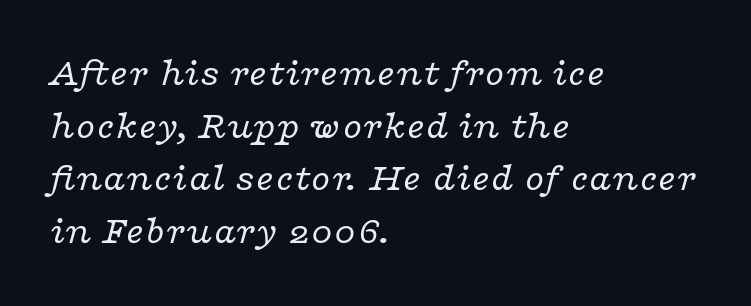
Q: Is the text bold? A: No.
Q: Is the text italic (slanted)? A: Yes, it leans right by about 16 degrees.
Q: Is the typeface a serif or a sans-serif typeface? A: Serif.
Q: Is the text underlined? A: No.
Q: How is the paragraph aligned? A: Left-aligned.
Q: Is the spacing between letters normal or unusually wide? A: Normal.
Q: Is the spacing between lines tight, normal or loose? A: Normal.
Q: Width (condensed, normal, or wide)? A: Wide.
Q: Stroke contrast? A: Low.
Q: x-height? A: Medium.
Q: Monospaced? A: No.
